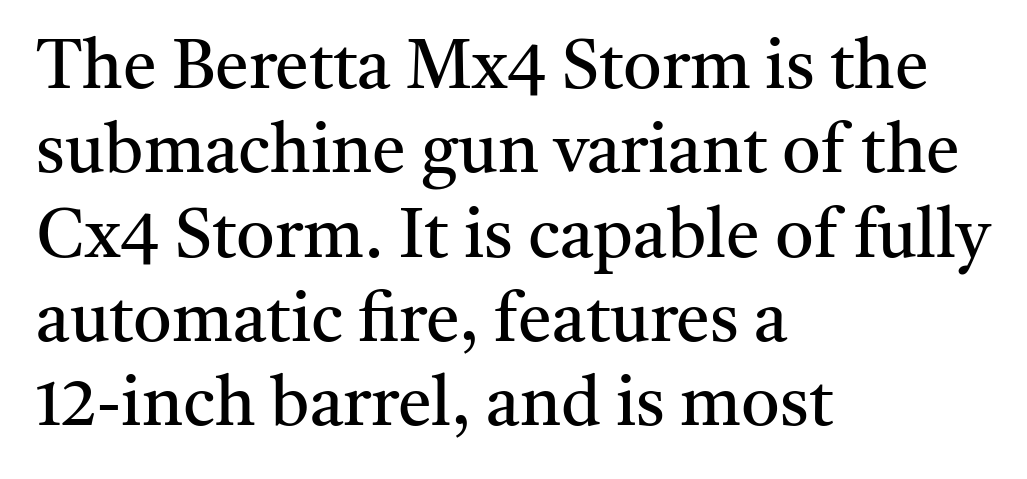
{"serif": "yes", "italic": "no", "bold": "no", "weight": "regular", "width": "normal", "stroke_contrast": "medium", "x_height": "medium", "monospaced": "no", "underline": "no", "align": "left", "line_spacing_ratio": 1.24, "letter_spacing": "normal", "letter_spacing_em": 0.0, "glyph_px": 68}
